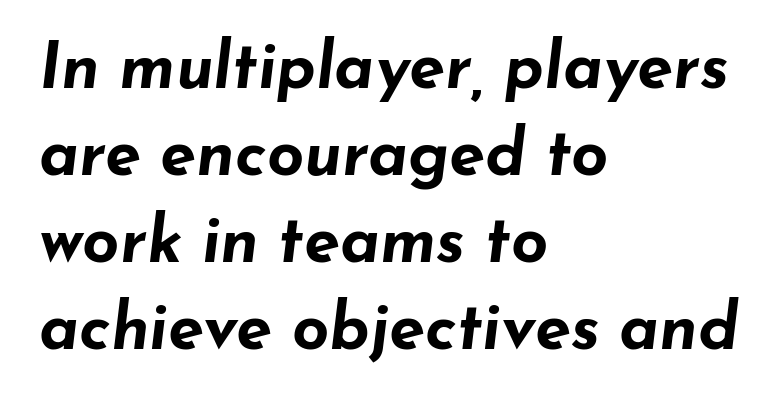
Q: Is the text bold? A: Yes.
Q: Is the text italic (slanted)? A: Yes, it leans right by about 7 degrees.
Q: Is the text underlined? A: No.
Q: How is the paragraph aligned? A: Left-aligned.
Q: Is the spacing between letters normal or unusually wide? A: Normal.
Q: Is the spacing between lines tight, normal or loose? A: Normal.
Q: Width (condensed, normal, or wide)? A: Wide.
Q: Stroke contrast? A: Low.
Q: x-height? A: Small.
Q: Monospaced? A: No.
